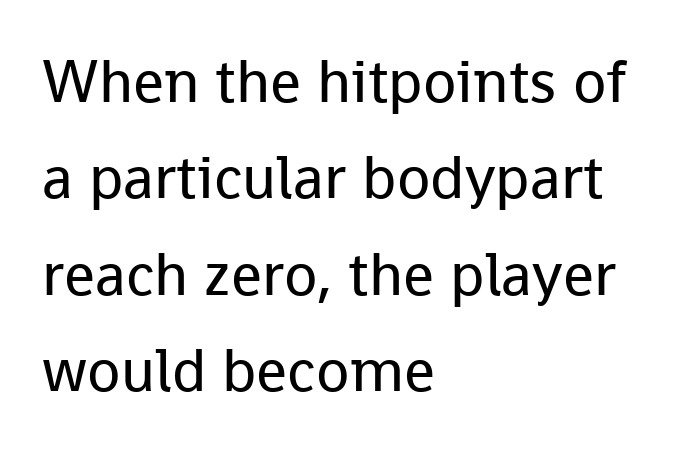
{"serif": "no", "italic": "no", "bold": "no", "weight": "regular", "width": "normal", "stroke_contrast": "low", "x_height": "medium", "monospaced": "no", "underline": "no", "align": "left", "line_spacing": "normal", "line_spacing_ratio": 1.58, "letter_spacing": "normal", "letter_spacing_em": 0.0, "glyph_px": 61}
